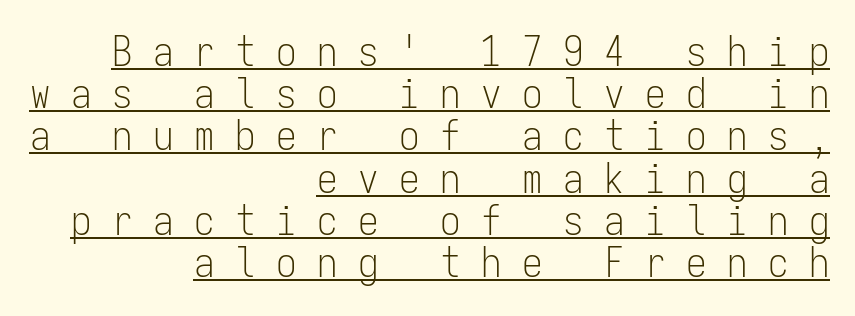
{"serif": "no", "italic": "no", "bold": "no", "weight": "light", "width": "condensed", "stroke_contrast": "low", "x_height": "medium", "monospaced": "yes", "underline": "yes", "align": "right", "line_spacing": "tight", "line_spacing_ratio": 1.03, "letter_spacing": "wide", "letter_spacing_em": 0.5, "glyph_px": 41}
